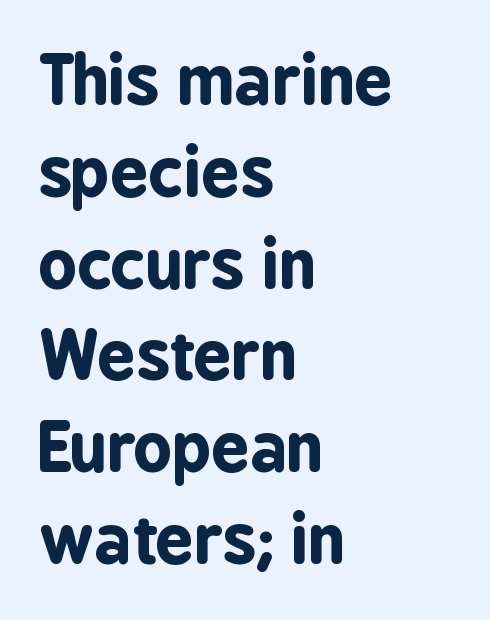
Words appear dense and cohesive because spacing is normal. The lines are quadded left. Heavy, bold letterforms. The glyphs in this specimen are sans serif.
